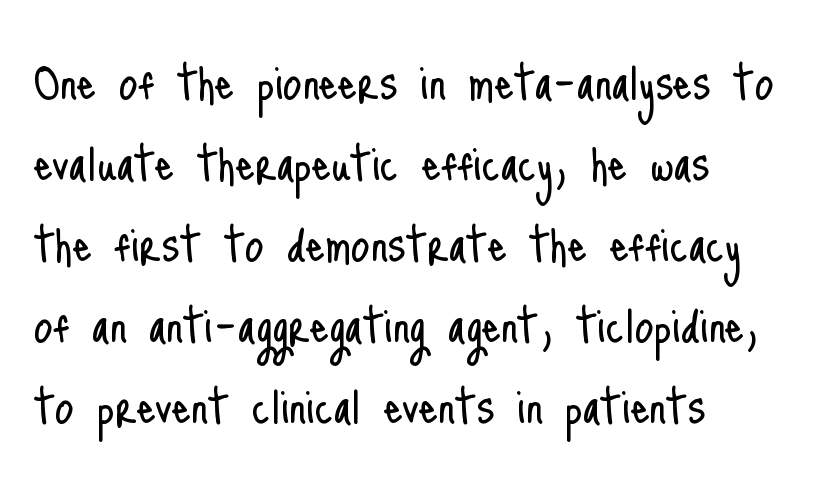
The area under the type is left untouched. Words appear dense and cohesive because spacing is normal. Check where the strokes stop: nothing finishes them off — pure sans. A typesetter would call this leading conventional body-copy spacing.
